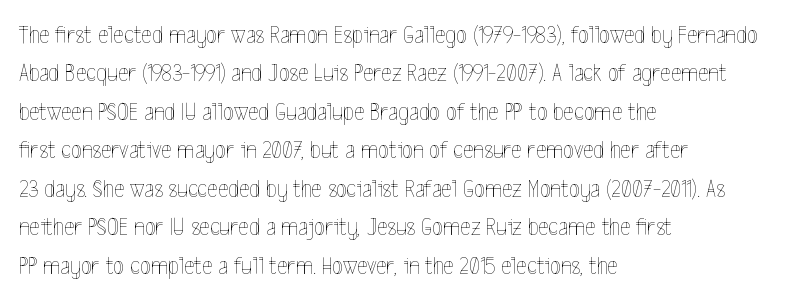
{"italic": "no", "bold": "no", "underline": "no", "align": "left", "line_spacing": "normal", "line_spacing_ratio": 1.54, "letter_spacing": "normal", "letter_spacing_em": 0.0, "glyph_px": 25}
